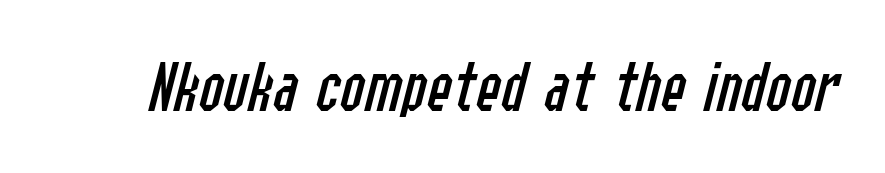
{"italic": "yes", "lean": "right", "slant_degrees": 14, "bold": "no", "weight": "regular", "width": "condensed", "stroke_contrast": "low", "x_height": "medium", "monospaced": "no", "underline": "no", "letter_spacing": "normal", "letter_spacing_em": 0.0, "glyph_px": 74}
